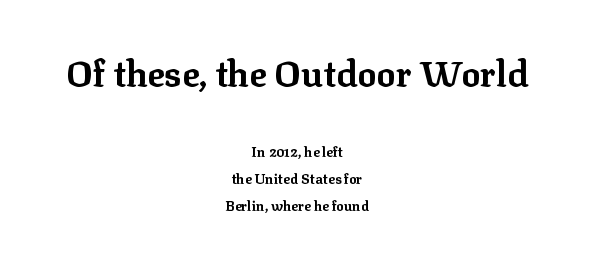
{"serif": "yes", "italic": "no", "bold": "yes", "weight": "bold", "width": "normal", "stroke_contrast": "low", "x_height": "medium", "monospaced": "no", "underline": "no", "align": "center", "line_spacing": "loose", "line_spacing_ratio": 1.92, "letter_spacing": "normal", "letter_spacing_em": 0.0, "larger_block": "first", "size_ratio": 2.57, "glyph_px": 36}
